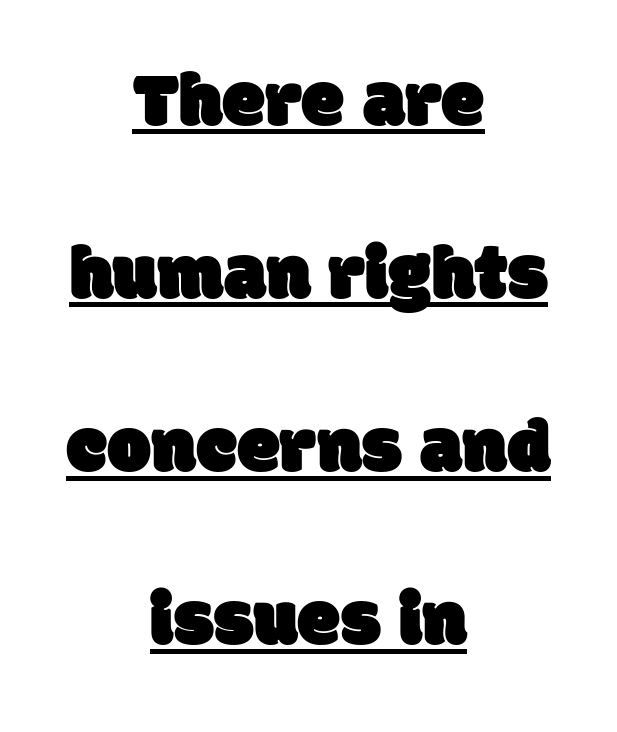
The image shows 78 px sans-serif type; set centered, loose line spacing (2.22x), normal letter spacing, underlined; low stroke contrast and a large x-height.
